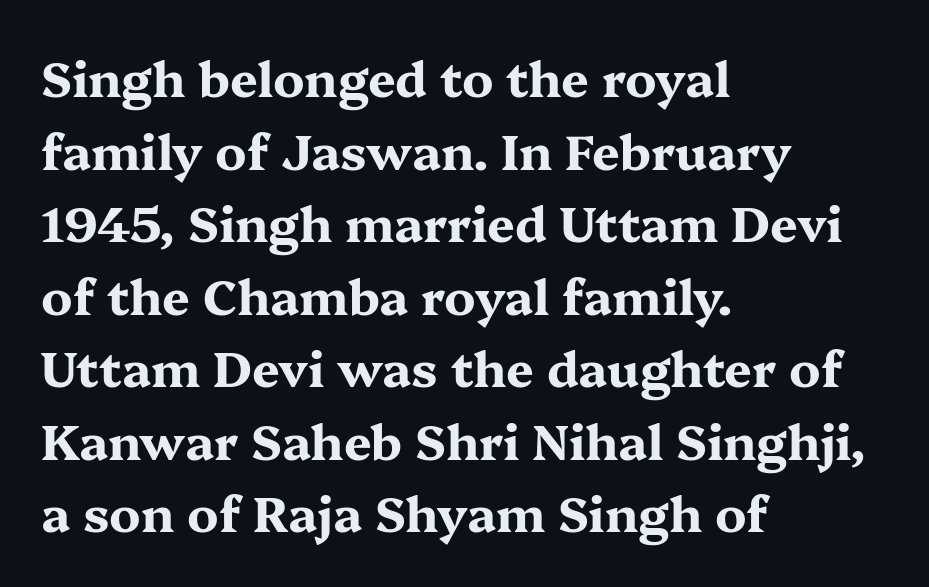
The image shows 49 px bold, wide serif type, upright; set left-aligned, normal line spacing (1.48x), normal letter spacing, not underlined; medium stroke contrast and a medium x-height.
